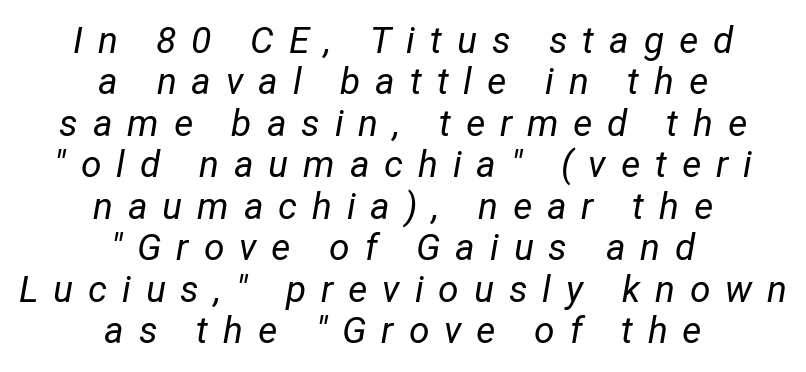
The image shows 37 px regular-weight type, italic (leaning right); set centered, tight line spacing (1.12x), unusually wide letter spacing (+0.4 em), not underlined; low stroke contrast and a medium x-height.
